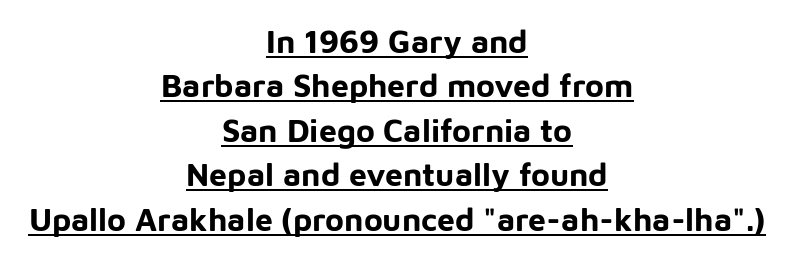
The image shows 32 px bold sans-serif type, upright; set centered, normal line spacing (1.39x), normal letter spacing, underlined; low stroke contrast and a medium x-height.
